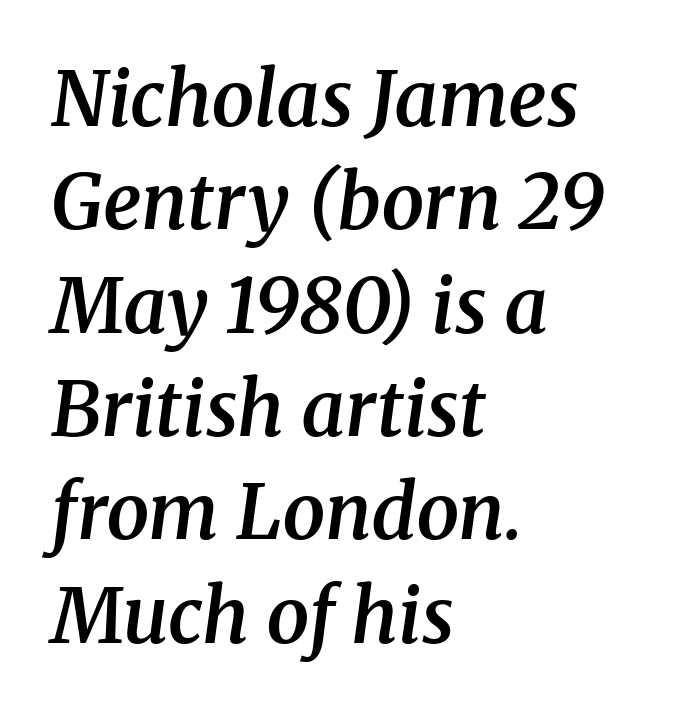
Between one letter and the next there's only the usual sliver of space. A typesetter would call this proportional, since set widths differ per character. The lines are quadded left. Every character sits at an angle, as italics do. Is there much room between lines? A standard amount, neither cramped nor airy.
